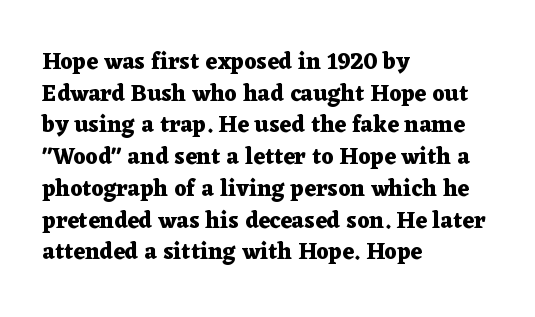
The lines are quadded left. Regular leading. Nothing unusual about the tracking: characters are spaced as the font intends. The font is running at its bold setting. Tall strokes in this sample are plumb rather than angled.
